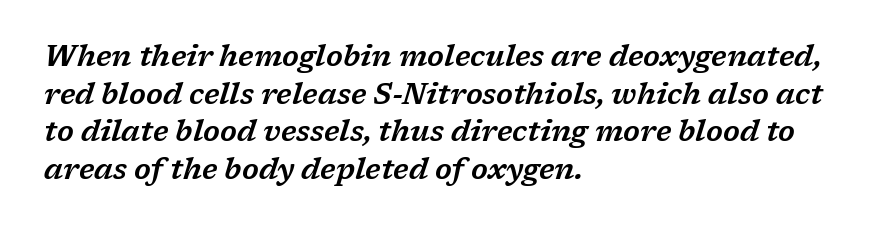
Does the copy run flush right? No — it runs flush left. The designer went with a serif here, giving each stem small feet. Glyph-to-glyph distance matches everyday printed text. Plain, unruled lines of type. The passage shown leans; its letterforms are oblique. Leading: standard.
